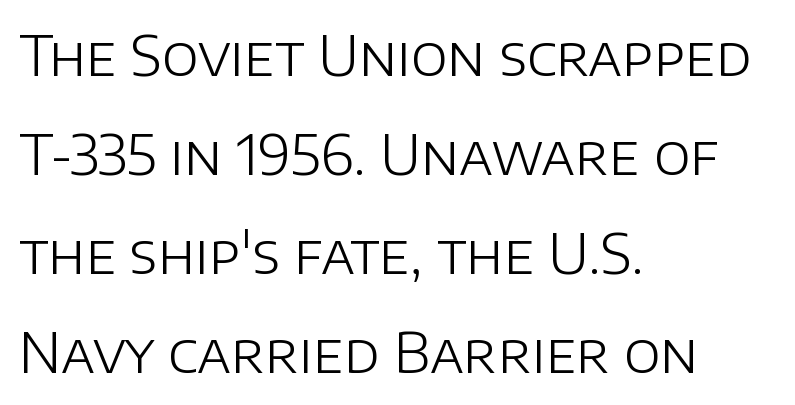
The image shows 55 px light sans-serif type, upright; set left-aligned, line spacing 1.8x, normal letter spacing, not underlined; low stroke contrast and a large x-height.
